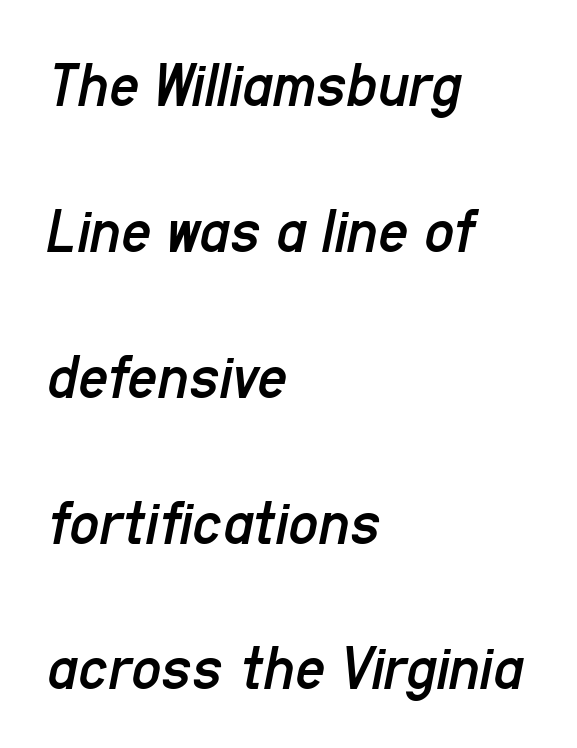
{"italic": "yes", "lean": "right", "slant_degrees": 11, "bold": "no", "weight": "regular", "width": "condensed", "stroke_contrast": "low", "x_height": "medium", "monospaced": "no", "underline": "no", "align": "left", "line_spacing": "loose", "line_spacing_ratio": 2.21, "letter_spacing": "normal", "letter_spacing_em": 0.0, "glyph_px": 66}
